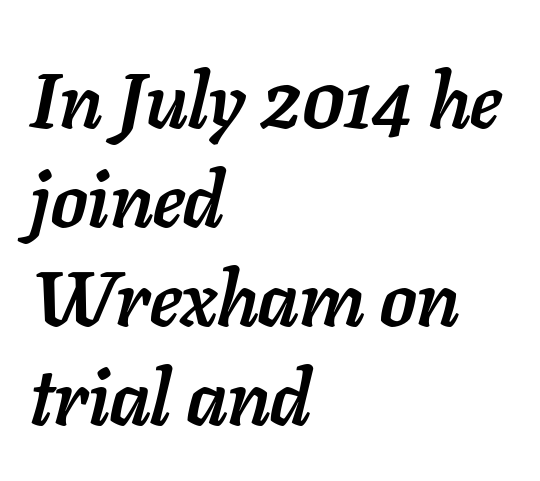
The image shows 78 px semibold type, italic (leaning right); set left-aligned, normal line spacing (1.27x), normal letter spacing, not underlined; low stroke contrast and a medium x-height.
